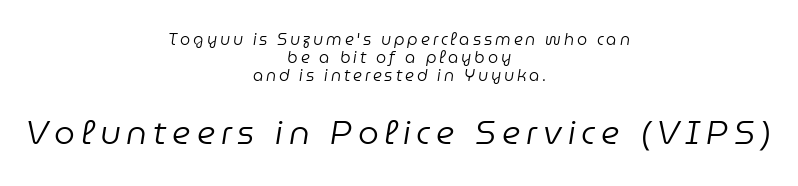
Q: Is the text bold? A: No.
Q: Is the text italic (slanted)? A: Yes, it leans right by about 9 degrees.
Q: Is the text underlined? A: No.
Q: How is the paragraph aligned? A: Centered.
Q: Is the spacing between lines tight, normal or loose? A: Tight.
Q: Which block of text is set in a larger size, the first (top) or the second (bottom)? A: The second (bottom) one.
Q: Width (condensed, normal, or wide)? A: Normal.
Q: Stroke contrast? A: Low.
Q: x-height? A: Medium.
Q: Monospaced? A: No.
